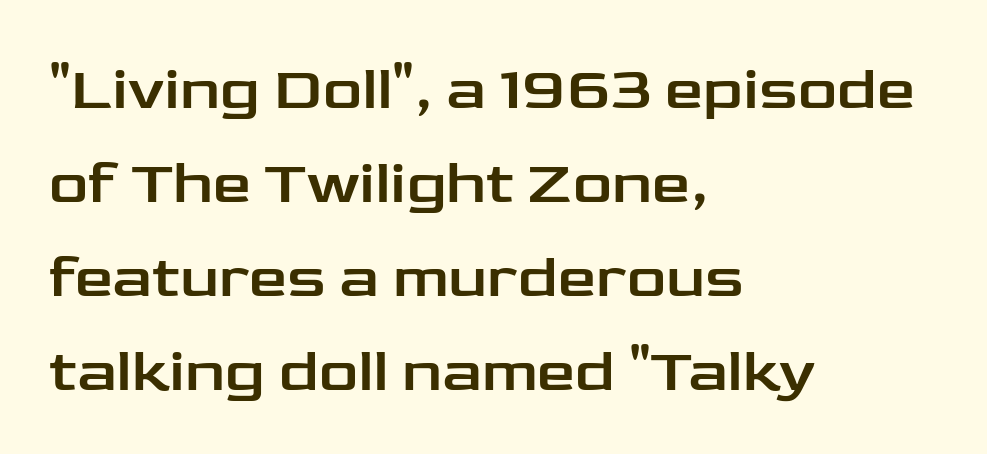
The image shows 61 px wide sans-serif type, upright; set left-aligned, normal line spacing (1.54x), normal letter spacing, not underlined; low stroke contrast and a medium x-height.
